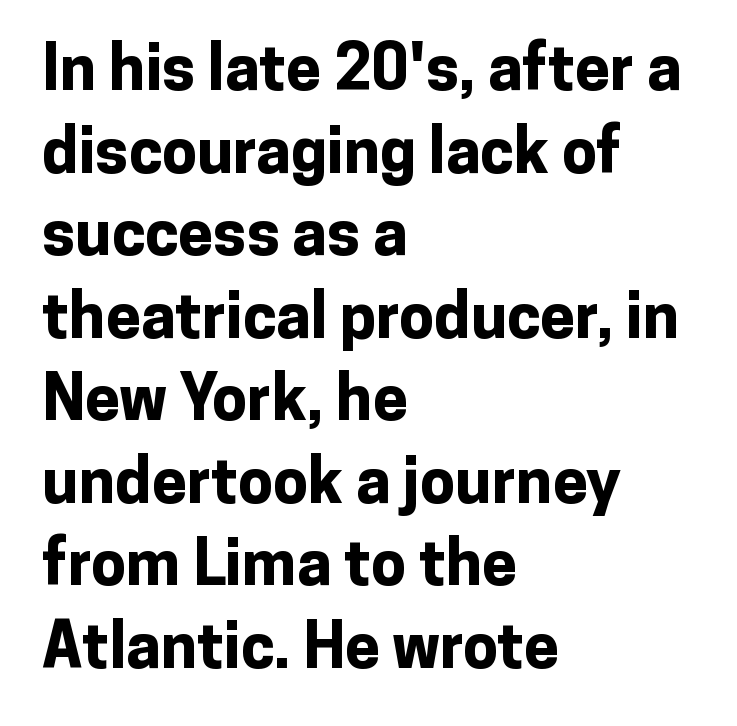
Q: Is the text bold? A: Yes.
Q: Is the text italic (slanted)? A: No, it is upright.
Q: Is the typeface a serif or a sans-serif typeface? A: Sans-serif.
Q: Is the text underlined? A: No.
Q: How is the paragraph aligned? A: Left-aligned.
Q: Is the spacing between letters normal or unusually wide? A: Normal.
Q: Is the spacing between lines tight, normal or loose? A: Normal.
Q: Width (condensed, normal, or wide)? A: Normal.
Q: Stroke contrast? A: Low.
Q: x-height? A: Medium.
Q: Monospaced? A: No.
